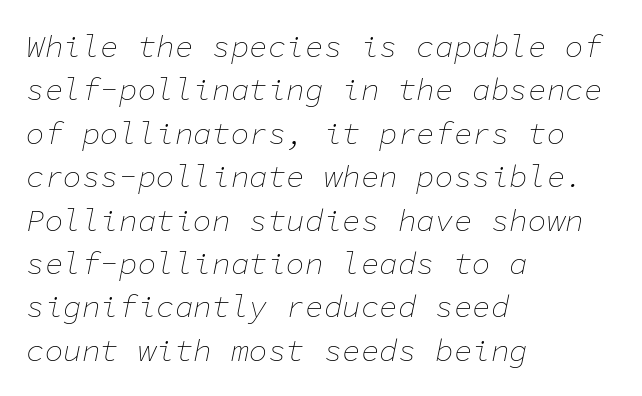
The image shows 31 px thin type, italic (leaning right), monospaced; set left-aligned, normal line spacing (1.4x), normal letter spacing, not underlined; low stroke contrast and a medium x-height.
